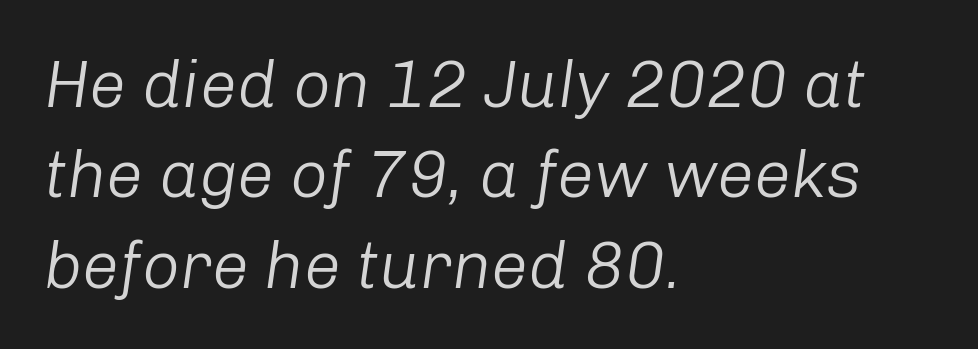
Q: Is the text bold? A: No.
Q: Is the text italic (slanted)? A: Yes, it leans right by about 8 degrees.
Q: Is the text underlined? A: No.
Q: How is the paragraph aligned? A: Left-aligned.
Q: Is the spacing between letters normal or unusually wide? A: Normal.
Q: Is the spacing between lines tight, normal or loose? A: Normal.
Q: Width (condensed, normal, or wide)? A: Normal.
Q: Stroke contrast? A: Low.
Q: x-height? A: Medium.
Q: Monospaced? A: No.
